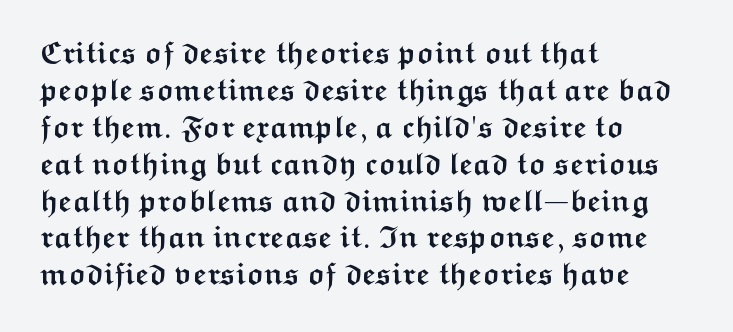
{"serif": "no", "italic": "no", "bold": "yes", "weight": "semibold", "width": "wide", "stroke_contrast": "medium", "x_height": "medium", "monospaced": "no", "underline": "no", "align": "left", "line_spacing_ratio": 1.23, "letter_spacing": "normal", "letter_spacing_em": 0.0, "glyph_px": 30}
